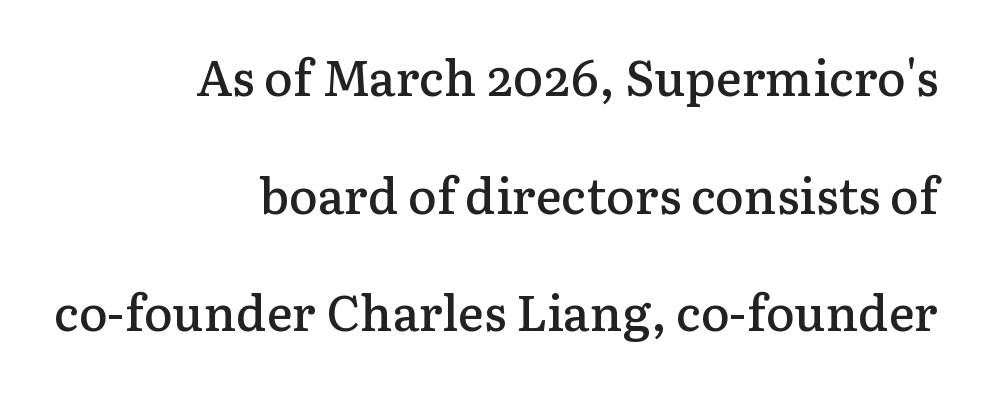
The image shows 49 px semibold serif type, upright; set right-aligned, loose line spacing (2.4x), normal letter spacing, not underlined; low stroke contrast and a medium x-height.
